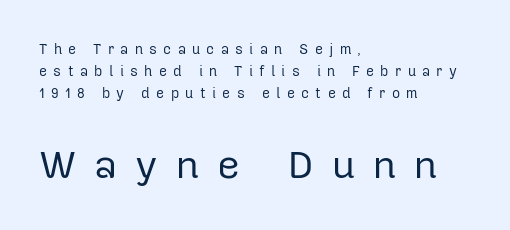
The image shows 40 px regular-weight sans-serif type, upright; set left-aligned, normal line spacing (1.58x), unusually wide letter spacing (+0.45 em), not underlined; the second (bottom) block is 2.86x larger; low stroke contrast and a medium x-height.
